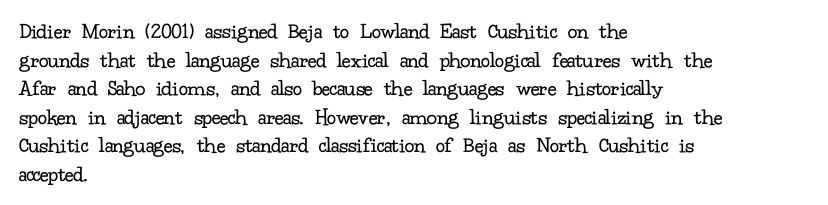
{"italic": "no", "bold": "no", "underline": "no", "align": "left", "line_spacing_ratio": 1.24, "letter_spacing": "normal", "letter_spacing_em": 0.0, "glyph_px": 23}
